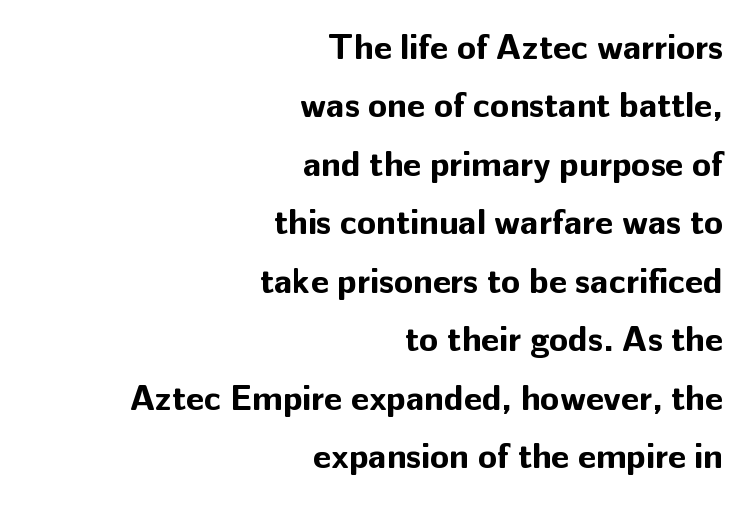
Is the type bold? Yes — the strokes are clearly thick and heavy. The characters display no serif detailing; their extremities are plain. Posture: vertical. This rendering uses right alignment, leaving the left contour irregular.
